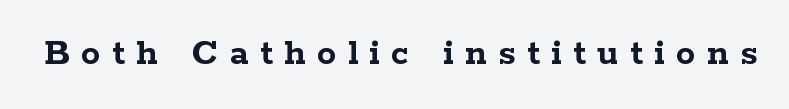
The image shows 39 px semibold, wide serif type, upright; set unusually wide letter spacing (+0.29 em), not underlined; low stroke contrast and a medium x-height.
